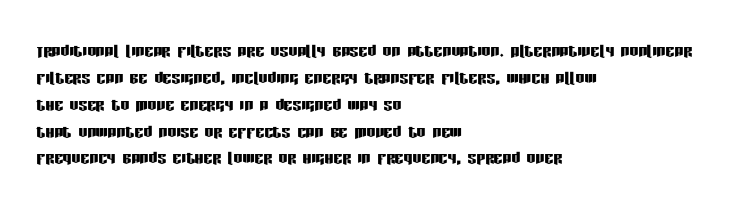
{"italic": "no", "underline": "no", "align": "left", "line_spacing_ratio": 1.22, "letter_spacing": "normal", "letter_spacing_em": 0.0, "glyph_px": 22}
